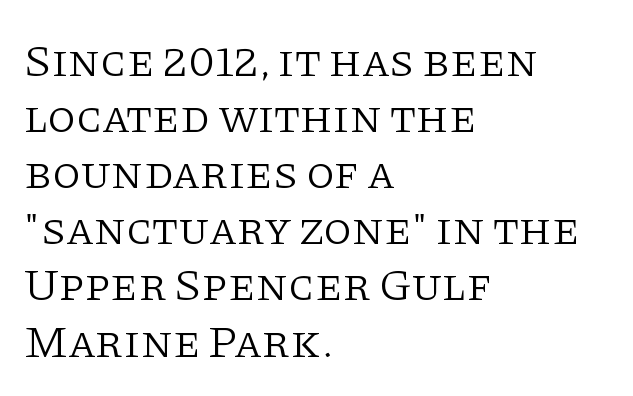
The image shows 46 px light serif type, upright; set left-aligned, line spacing 1.22x, normal letter spacing, not underlined; low stroke contrast and a large x-height.
